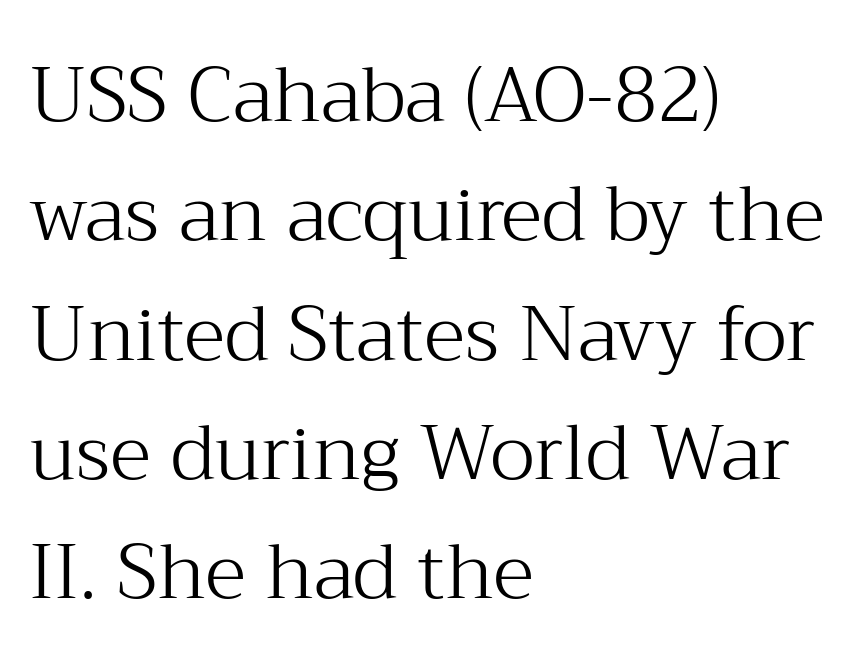
The image shows 76 px light serif type, upright; set left-aligned, normal line spacing (1.57x), normal letter spacing, not underlined; medium stroke contrast and a medium x-height.
